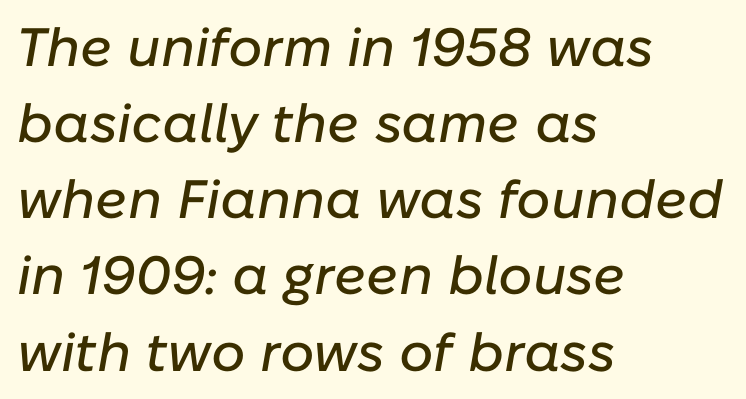
Caption: standard tracking, unaltered. Yep, that's italic — everything's leaning. Every row of glyphs begins at an identical x-position on the left. Unmarked baselines from the first word to the last.
